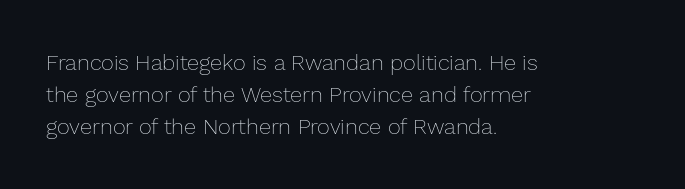
Weight: in the light-to-regular range. These lines keep a tight, regular rhythm from letter to letter. Any mark beneath the type? The region is blank. Left-aligned paragraph, ragged on the right. If you drew a line through each stem, it would be perfectly vertical. Honestly, the row spacing looks completely unremarkable.
